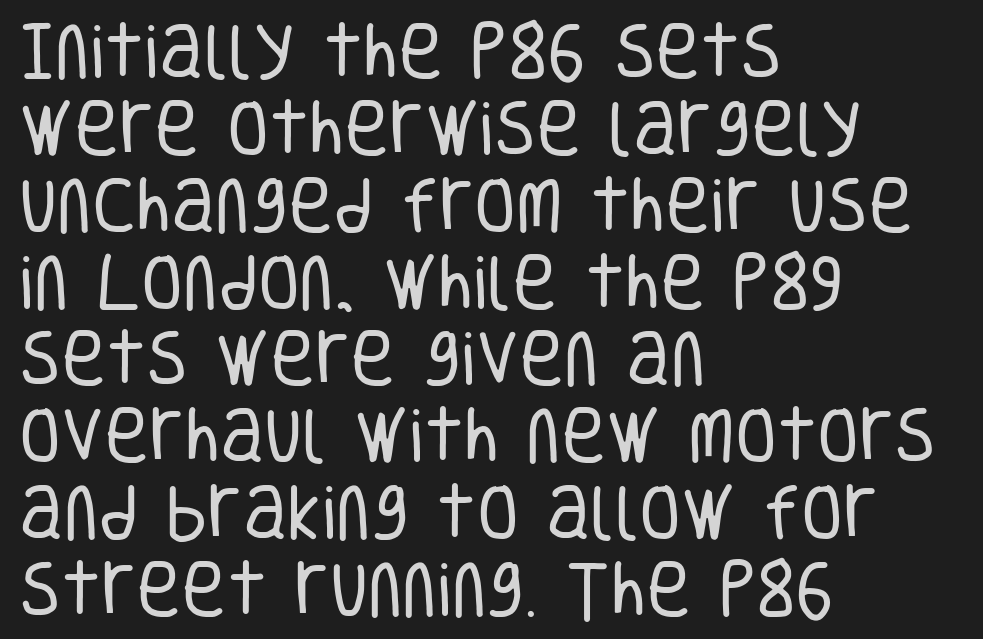
A roman cut, with each character standing at attention. Any mark beneath the type? The region is blank. The horizontal fit of the characters is conventional and even. The lines sit at an ordinary, default distance from one another. Is this a fixed-width face? No — the glyphs have proportional, varying widths.
